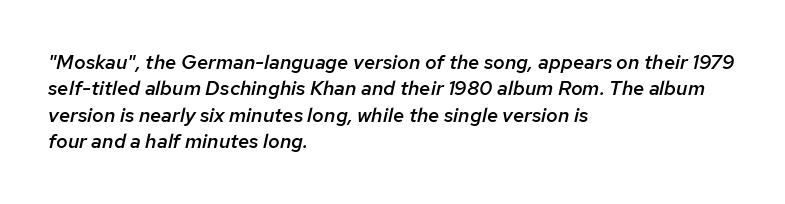
Q: Is the text bold? A: Semi-bold.
Q: Is the text italic (slanted)? A: Yes, it leans right by about 12 degrees.
Q: Is the text underlined? A: No.
Q: How is the paragraph aligned? A: Left-aligned.
Q: Is the spacing between letters normal or unusually wide? A: Normal.
Q: Is the spacing between lines tight, normal or loose? A: Normal.
